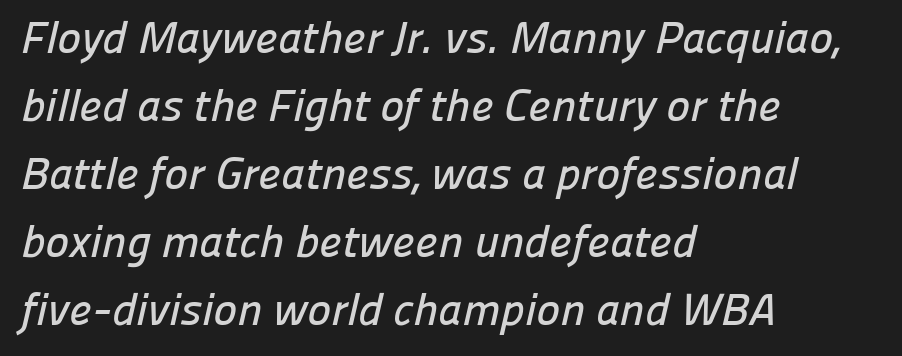
{"serif": "no", "width": "normal", "stroke_contrast": "low", "x_height": "medium", "monospaced": "no", "underline": "no", "align": "left", "line_spacing": "normal", "line_spacing_ratio": 1.51, "letter_spacing": "normal", "letter_spacing_em": 0.0, "glyph_px": 45}
